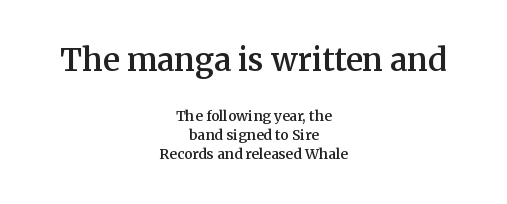
The composition opens big and finishes small. Set as a demibold, roughly 600 on the weight scale. Proportional: the letters do not fall into vertical columns. A typesetter would mark this as roman, not italic.
